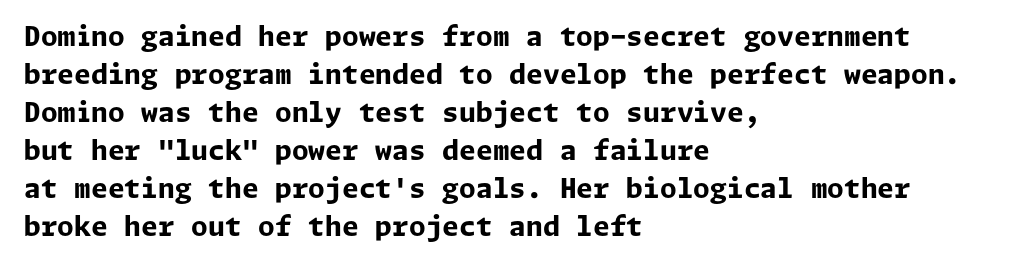
The image shows 27 px bold type, upright; set left-aligned, normal line spacing (1.41x), normal letter spacing, not underlined.
